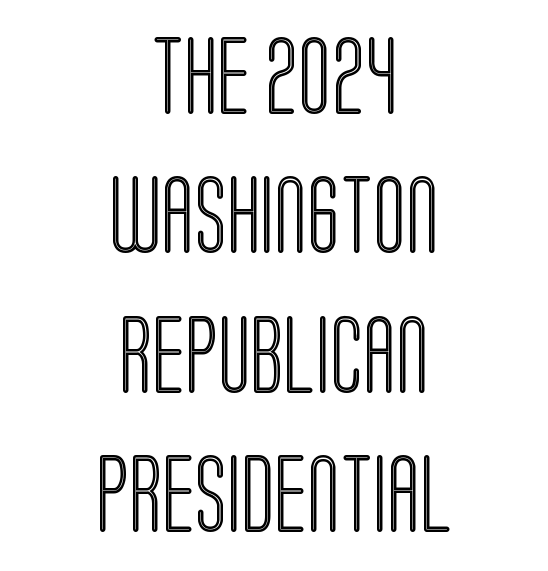
{"italic": "no", "width": "condensed", "x_height": "large", "monospaced": "no", "underline": "no", "align": "center", "line_spacing_ratio": 1.81, "letter_spacing": "normal", "letter_spacing_em": 0.0, "glyph_px": 77}
